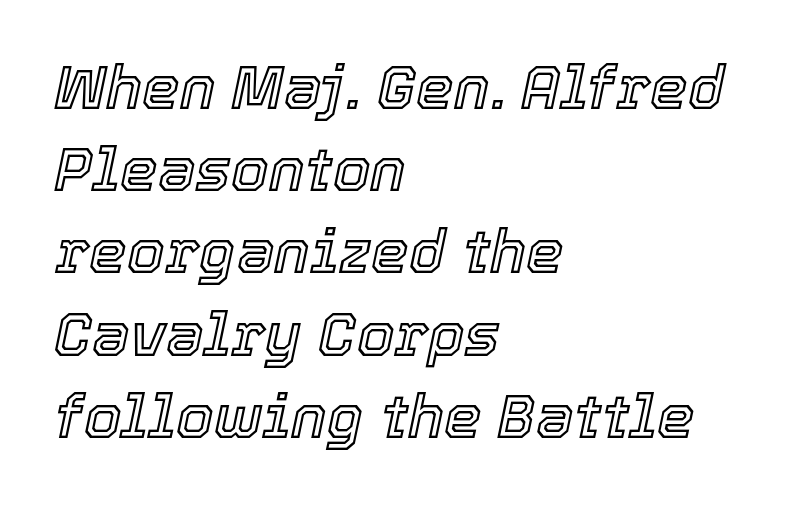
{"italic": "yes", "lean": "right", "slant_degrees": 12, "width": "normal", "x_height": "medium", "monospaced": "no", "underline": "no", "align": "left", "line_spacing": "normal", "line_spacing_ratio": 1.37, "letter_spacing": "normal", "letter_spacing_em": 0.0, "glyph_px": 60}
